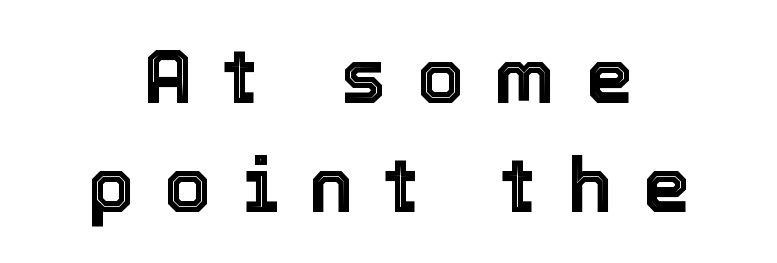
A normal amount of white space separates one row of letters from the next. The lettering holds an erect, upright posture throughout. The face used here is proportionally spaced, like ordinary book or web type. A centered setting, common on invitations and titles, is used for this passage.
